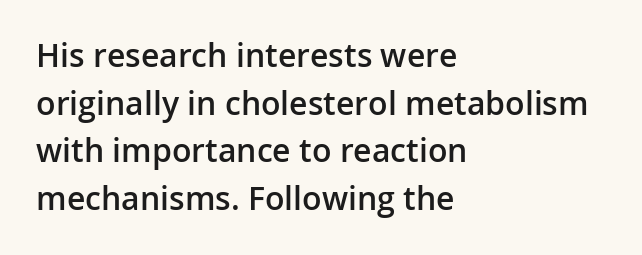
The foot of each line stays bare and open. Look at the tracking — it's just the regular setting, nothing added. A typesetter would mark this as roman, not italic. Every letter is mildly thick-stroked: semibold rather than bold.
